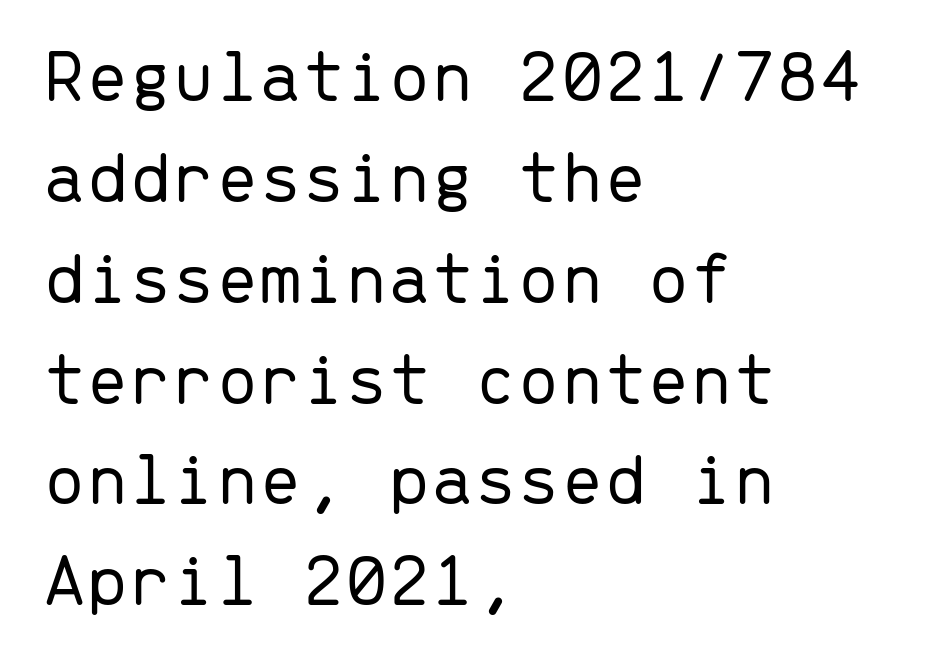
Q: Is the text bold? A: No.
Q: Is the text italic (slanted)? A: No, it is upright.
Q: Is the typeface a serif or a sans-serif typeface? A: Sans-serif.
Q: Is the text underlined? A: No.
Q: How is the paragraph aligned? A: Left-aligned.
Q: Is the spacing between letters normal or unusually wide? A: Normal.
Q: Is the spacing between lines tight, normal or loose? A: Normal.
Q: Width (condensed, normal, or wide)? A: Normal.
Q: Stroke contrast? A: Low.
Q: x-height? A: Medium.
Q: Monospaced? A: Yes.
